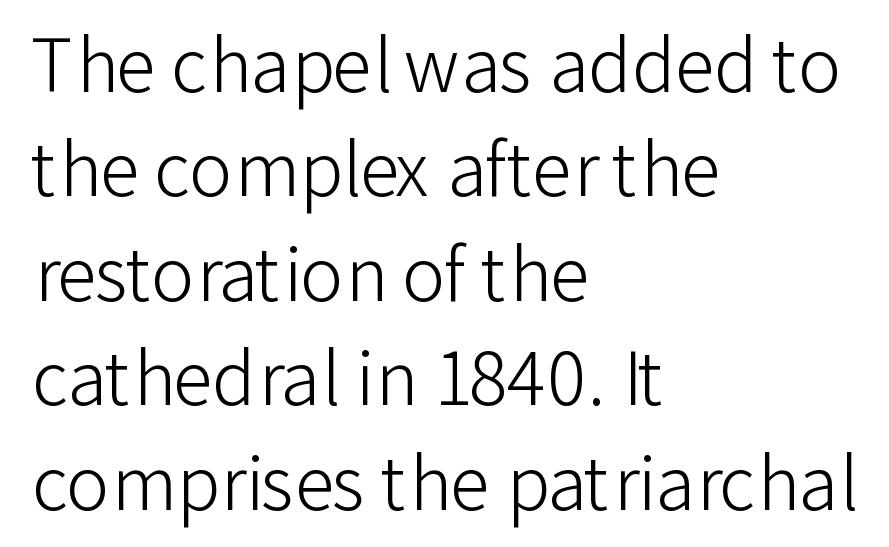
Q: Is the text bold? A: No.
Q: Is the text italic (slanted)? A: No, it is upright.
Q: Is the typeface a serif or a sans-serif typeface? A: Sans-serif.
Q: Is the text underlined? A: No.
Q: How is the paragraph aligned? A: Left-aligned.
Q: Is the spacing between letters normal or unusually wide? A: Normal.
Q: Is the spacing between lines tight, normal or loose? A: Normal.
Q: Width (condensed, normal, or wide)? A: Normal.
Q: Stroke contrast? A: Low.
Q: x-height? A: Medium.
Q: Monospaced? A: No.
